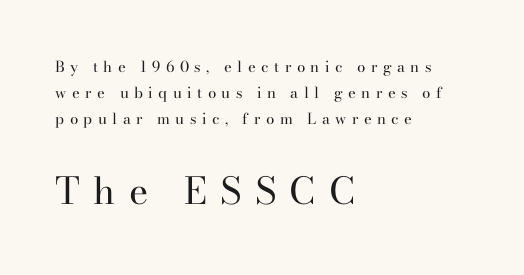
The image shows 37 px regular-weight serif type, upright; set left-aligned, line spacing 1.73x, unusually wide letter spacing (+0.36 em), not underlined; the second (bottom) block is 2.47x larger; high stroke contrast and a small x-height.
